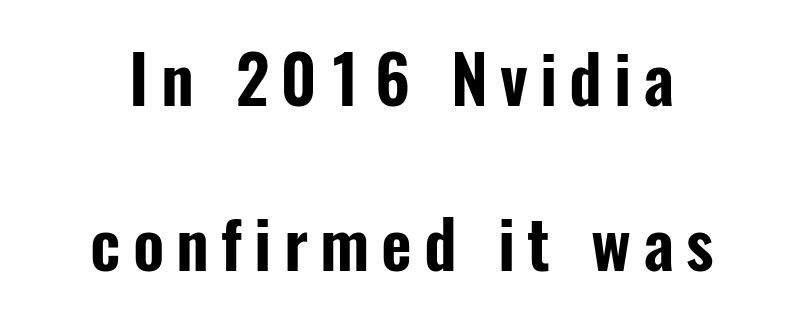
The image shows 67 px condensed sans-serif type, upright; set centered, loose line spacing (2.46x), not underlined; low stroke contrast and a medium x-height.
